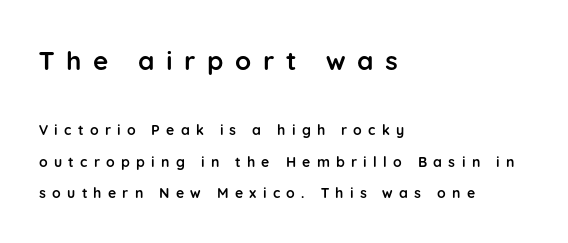
Each new line begins a long way beneath the previous one. Words appear elongated and porous because spacing is wide. Only glyphs here, with clear space below each row. The glyphs have the mass of a bold cut.
